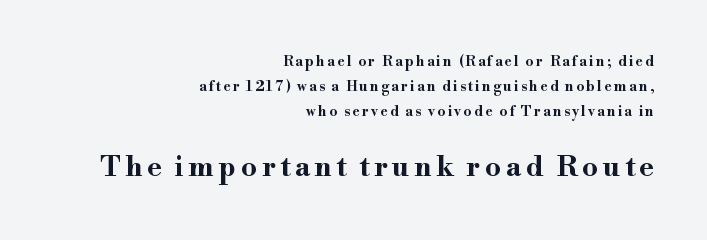
Unlike italic type, these characters show no tilt at all. What kind of face is this? One with serifs. Compared with an ordinary text face, these strokes are far heavier — a full bold. The rag falls on the left side of this text block.
